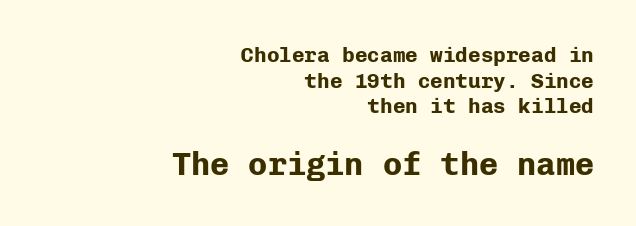
Q: Is the text bold? A: Yes.
Q: Is the text italic (slanted)? A: No, it is upright.
Q: Is the typeface a serif or a sans-serif typeface? A: Sans-serif.
Q: Is the text underlined? A: No.
Q: How is the paragraph aligned? A: Right-aligned.
Q: Is the spacing between letters normal or unusually wide? A: Normal.
Q: Which block of text is set in a larger size, the first (top) or the second (bottom)? A: The second (bottom) one.
Q: Width (condensed, normal, or wide)? A: Normal.
Q: Stroke contrast? A: Low.
Q: x-height? A: Medium.
Q: Monospaced? A: Yes.
